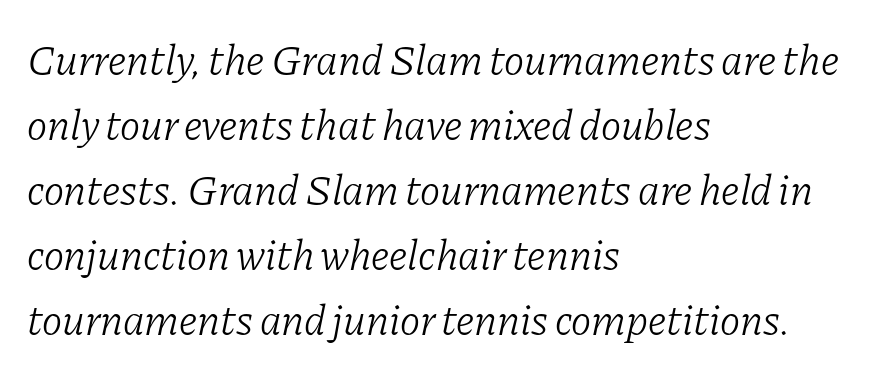
{"serif": "yes", "italic": "yes", "lean": "right", "slant_degrees": 11, "bold": "no", "weight": "light", "width": "normal", "stroke_contrast": "low", "x_height": "medium", "monospaced": "no", "underline": "no", "align": "left", "line_spacing": "normal", "line_spacing_ratio": 1.51, "letter_spacing": "normal", "letter_spacing_em": 0.0, "glyph_px": 43}
